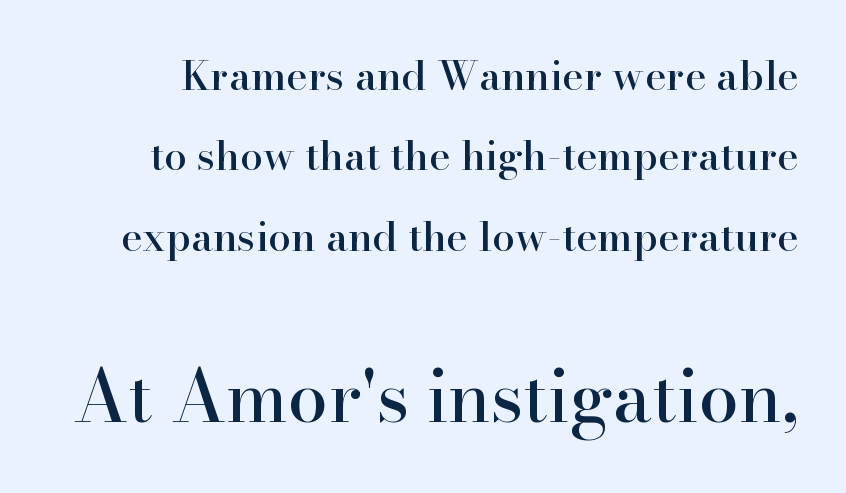
The image shows 72 px serif type, upright; set loose line spacing (1.96x), normal letter spacing, not underlined; the second (bottom) block is 1.76x larger; high stroke contrast and a small x-height.
